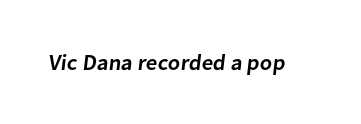
Q: Is the text bold? A: Semi-bold.
Q: Is the text underlined? A: No.
Q: Is the spacing between letters normal or unusually wide? A: Normal.
